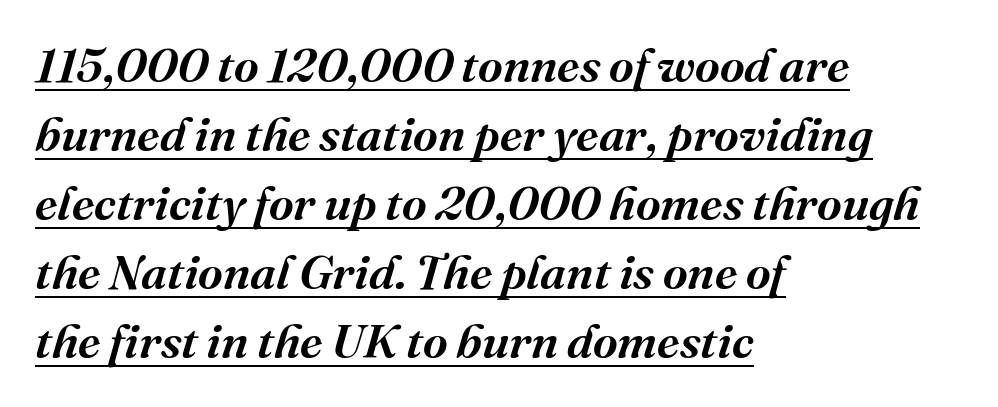
The image shows 48 px semibold serif type, italic (leaning right); set left-aligned, normal line spacing (1.44x), normal letter spacing, underlined; medium stroke contrast and a medium x-height.
